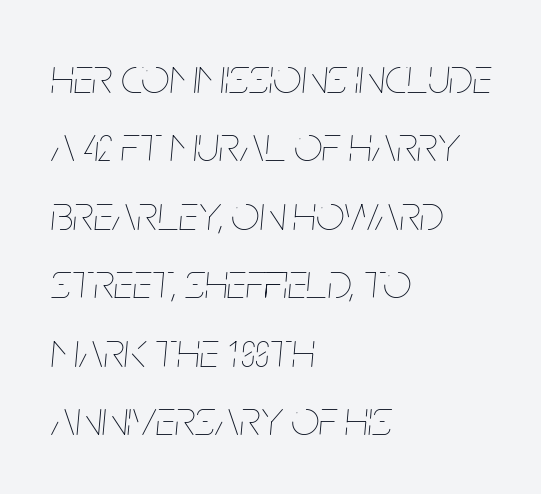
Q: Is the text bold? A: No.
Q: Is the text italic (slanted)? A: Yes, it leans right by about 5 degrees.
Q: Is the text underlined? A: No.
Q: How is the paragraph aligned? A: Left-aligned.
Q: Is the spacing between letters normal or unusually wide? A: Normal.
Q: Is the spacing between lines tight, normal or loose? A: Normal.
Q: Width (condensed, normal, or wide)? A: Condensed.
Q: Stroke contrast? A: Low.
Q: x-height? A: Large.
Q: Monospaced? A: No.
